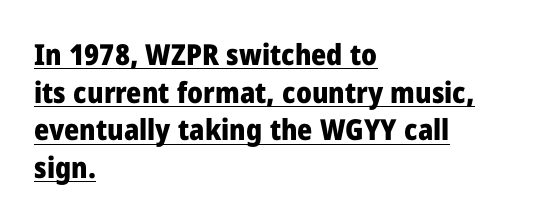
{"serif": "no", "italic": "no", "bold": "yes", "weight": "heavy", "width": "normal", "stroke_contrast": "low", "x_height": "medium", "monospaced": "no", "underline": "yes", "align": "left", "line_spacing": "normal", "line_spacing_ratio": 1.3, "letter_spacing": "normal", "letter_spacing_em": 0.0, "glyph_px": 29}
